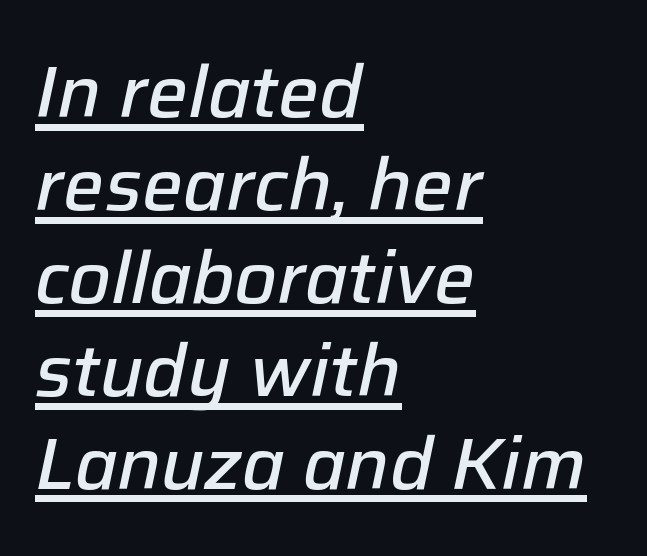
Q: Is the text bold? A: Semi-bold.
Q: Is the text italic (slanted)? A: Yes, it leans right by about 12 degrees.
Q: Is the text underlined? A: Yes.
Q: How is the paragraph aligned? A: Left-aligned.
Q: Is the spacing between letters normal or unusually wide? A: Normal.
Q: Is the spacing between lines tight, normal or loose? A: Normal.
Q: Width (condensed, normal, or wide)? A: Normal.
Q: Stroke contrast? A: Low.
Q: x-height? A: Medium.
Q: Monospaced? A: No.
